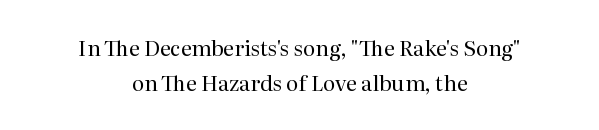
The image shows 21 px text type, upright; set centered, normal line spacing (1.69x), normal letter spacing, not underlined.
